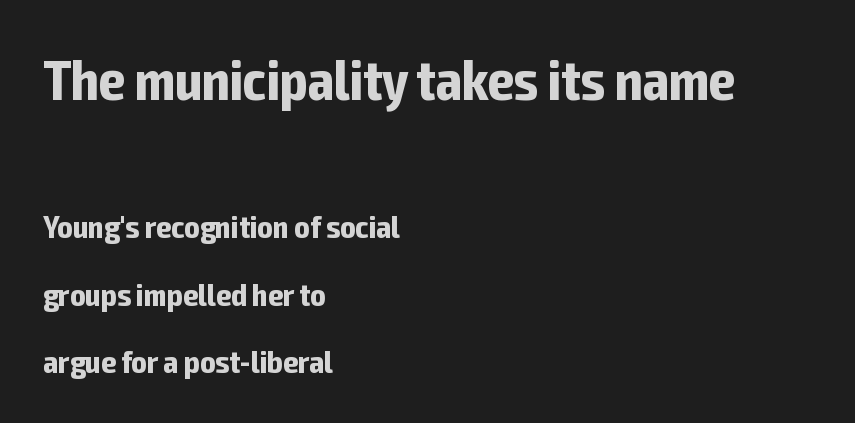
{"serif": "no", "italic": "no", "bold": "yes", "weight": "bold", "width": "condensed", "stroke_contrast": "low", "x_height": "medium", "monospaced": "no", "underline": "no", "align": "left", "line_spacing": "loose", "line_spacing_ratio": 2.1, "letter_spacing": "normal", "letter_spacing_em": 0.0, "larger_block": "first", "size_ratio": 1.75, "glyph_px": 56}
